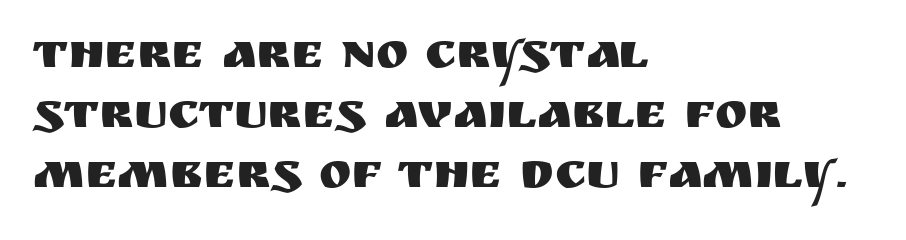
Q: Is the text italic (slanted)? A: No, it is upright.
Q: Is the typeface a serif or a sans-serif typeface? A: Sans-serif.
Q: Is the text underlined? A: No.
Q: How is the paragraph aligned? A: Left-aligned.
Q: Is the spacing between letters normal or unusually wide? A: Normal.
Q: Width (condensed, normal, or wide)? A: Normal.
Q: Stroke contrast? A: Medium.
Q: x-height? A: Large.
Q: Monospaced? A: No.
